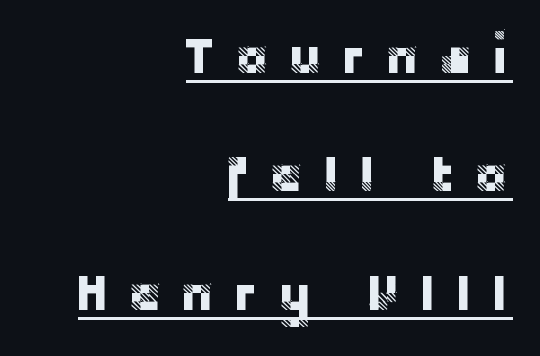
The image shows 51 px sans-serif type, upright; set right-aligned, loose line spacing (2.32x), unusually wide letter spacing (+0.37 em), underlined; low stroke contrast and a large x-height.
